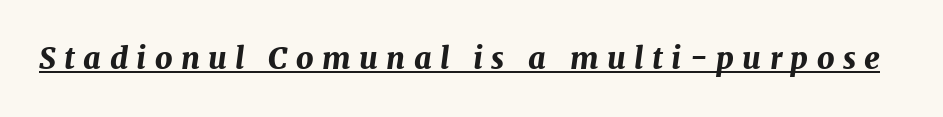
{"italic": "yes", "lean": "right", "slant_degrees": 7, "bold": "yes", "weight": "bold", "width": "normal", "stroke_contrast": "medium", "x_height": "medium", "monospaced": "no", "underline": "yes", "letter_spacing": "wide", "letter_spacing_em": 0.28, "glyph_px": 30}
